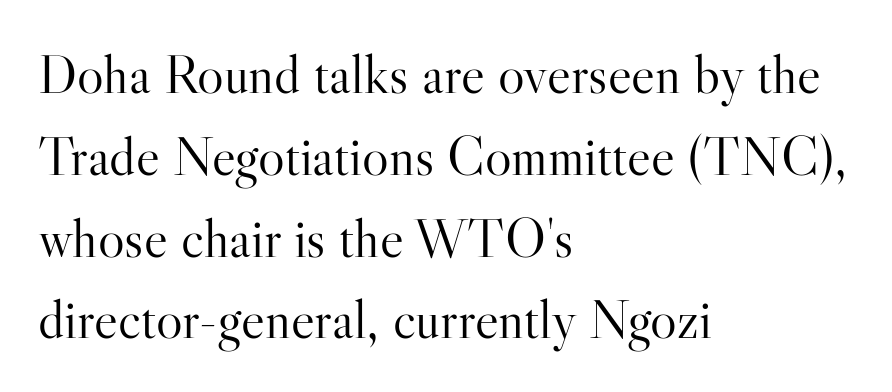
The image shows 56 px light serif type, upright; set left-aligned, normal line spacing (1.46x), normal letter spacing, not underlined; high stroke contrast and a small x-height.
